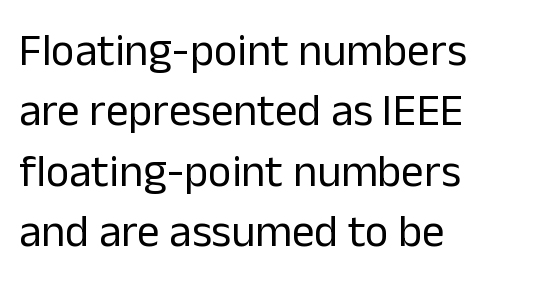
{"serif": "no", "italic": "no", "bold": "no", "weight": "regular", "width": "normal", "stroke_contrast": "low", "x_height": "medium", "monospaced": "no", "underline": "no", "align": "left", "line_spacing": "normal", "line_spacing_ratio": 1.34, "letter_spacing": "normal", "letter_spacing_em": 0.0, "glyph_px": 45}
